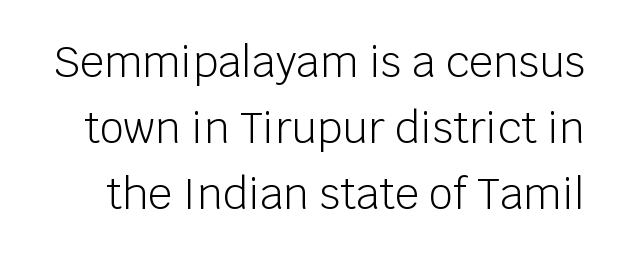
The image shows 42 px light sans-serif type, upright; set normal line spacing (1.57x), normal letter spacing, not underlined; low stroke contrast and a large x-height.
